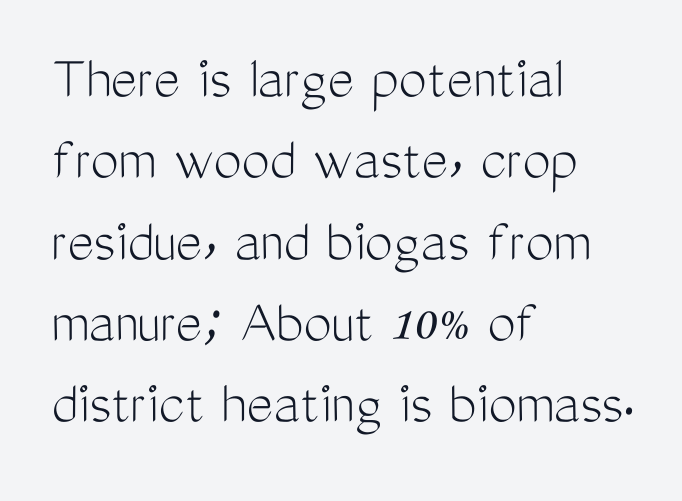
Unlike a traditional serif, this face leaves its strokes unadorned. Nothing unusual about the tracking: characters are spaced as the font intends. Leading matches the norm, producing a regular column. In terms of posture, this sample is upright. Is the type heavy? It reads as light-to-regular instead. The paragraph shown leans on its left margin.
